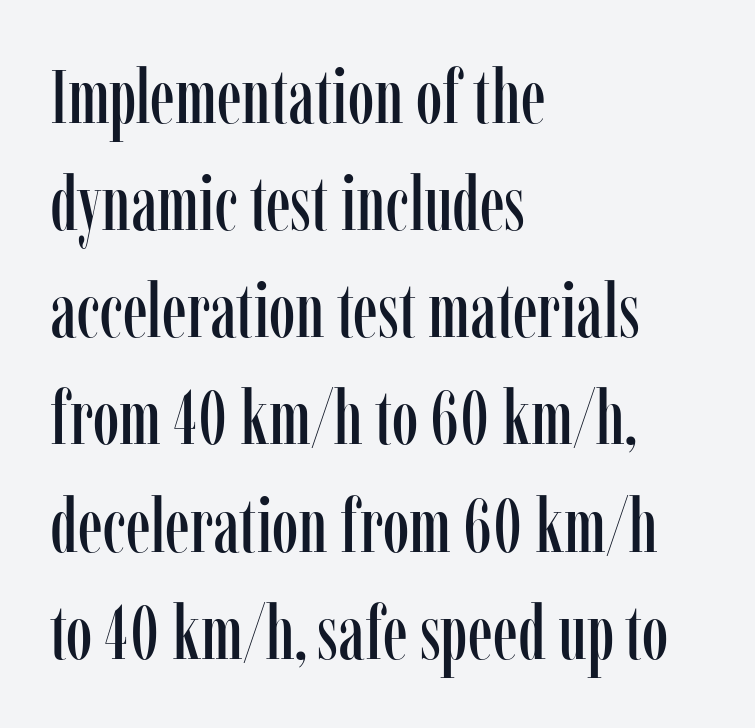
In terms of letterform style, serifs are clearly present. The face used here is rendered with its standard letterfit. In terms of posture, this sample is upright. Has an underline been added? It has not. Line spacing here is normal. These lines are set flush left with a ragged right edge.
